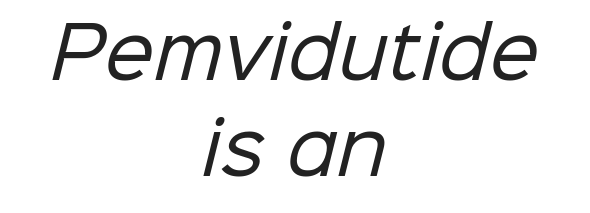
Q: Is the text bold? A: No.
Q: Is the typeface a serif or a sans-serif typeface? A: Sans-serif.
Q: Is the text underlined? A: No.
Q: How is the paragraph aligned? A: Centered.
Q: Is the spacing between letters normal or unusually wide? A: Normal.
Q: Is the spacing between lines tight, normal or loose? A: Normal.
Q: Width (condensed, normal, or wide)? A: Normal.
Q: Stroke contrast? A: Low.
Q: x-height? A: Medium.
Q: Monospaced? A: No.
